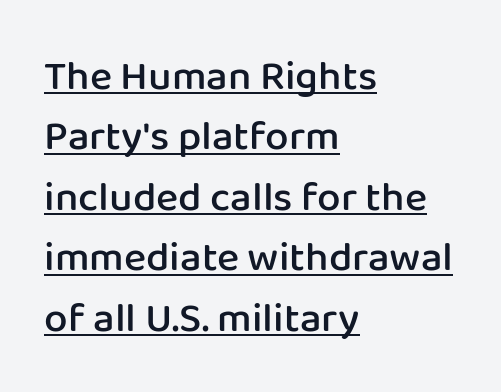
Q: Is the text bold? A: Semi-bold.
Q: Is the text italic (slanted)? A: No, it is upright.
Q: Is the typeface a serif or a sans-serif typeface? A: Sans-serif.
Q: Is the text underlined? A: Yes.
Q: How is the paragraph aligned? A: Left-aligned.
Q: Is the spacing between letters normal or unusually wide? A: Normal.
Q: Is the spacing between lines tight, normal or loose? A: Normal.
Q: Width (condensed, normal, or wide)? A: Normal.
Q: Stroke contrast? A: Low.
Q: x-height? A: Medium.
Q: Monospaced? A: No.
